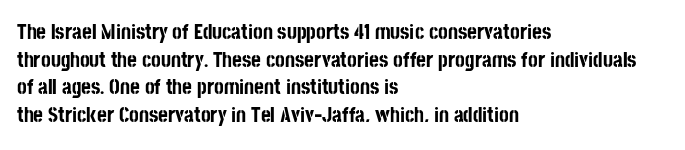
Q: Is the text bold? A: Yes.
Q: Is the text italic (slanted)? A: No, it is upright.
Q: Is the text underlined? A: No.
Q: How is the paragraph aligned? A: Left-aligned.
Q: Is the spacing between letters normal or unusually wide? A: Normal.
Q: Is the spacing between lines tight, normal or loose? A: Normal.
